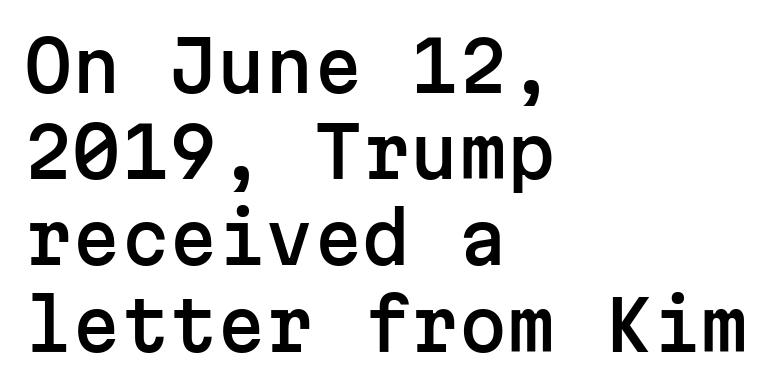
Compared with typical paragraphs, the rows here are spaced about the same. The rag falls on the right side of this text block. These lines were composed using upright roman letters. Is this a fixed-width face? Yes — each glyph sits in an identical cell. The glyphs are unaccompanied by any horizontal stroke below them. Nope, no serifs anywhere on these letters.
